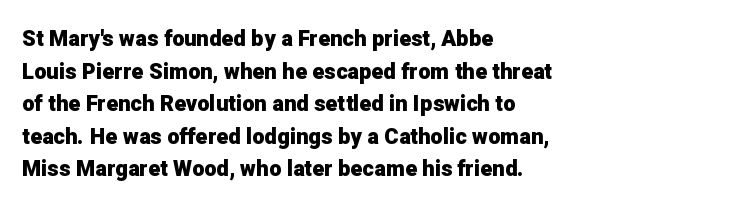
The letters stand straight up with perfectly vertical stems. Vertical spacing — default. Beneath every word, the page is bare. Typeset ragged right — the left edge is the straight one.
